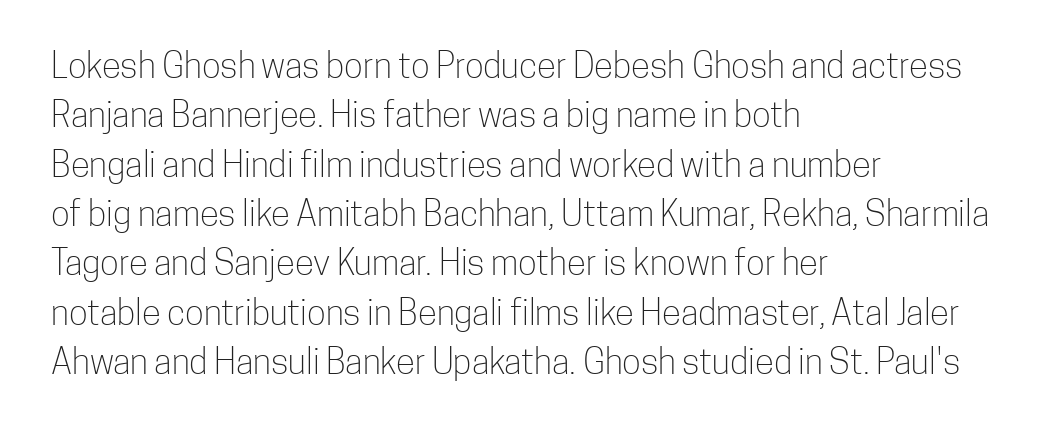
The image shows 35 px light, condensed sans-serif type, upright; set left-aligned, normal line spacing (1.41x), normal letter spacing, not underlined; low stroke contrast and a medium x-height.
